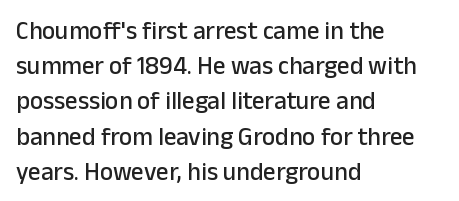
Posture: straight, roman, zero tilt. This rendering uses left alignment, leaving the right contour irregular. This sample keeps an unexceptional amount of space between lines. Bare-footed words on every line.
